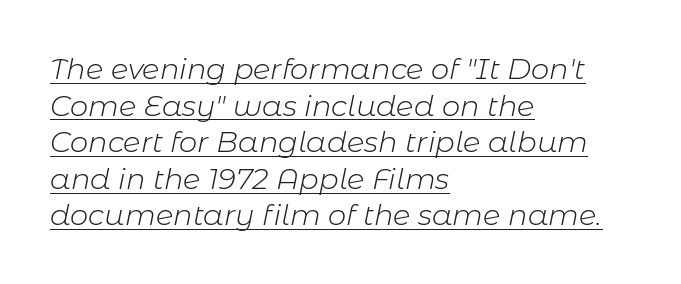
Letters have the restrained weight of plain body copy at most. The letters sit at their default tracking, neither squeezed nor spread. The paragraph shown leans on its left margin. Emphasis is given by a line drawn under the lettering. Do the characters align in a grid? No, the font is proportional.
